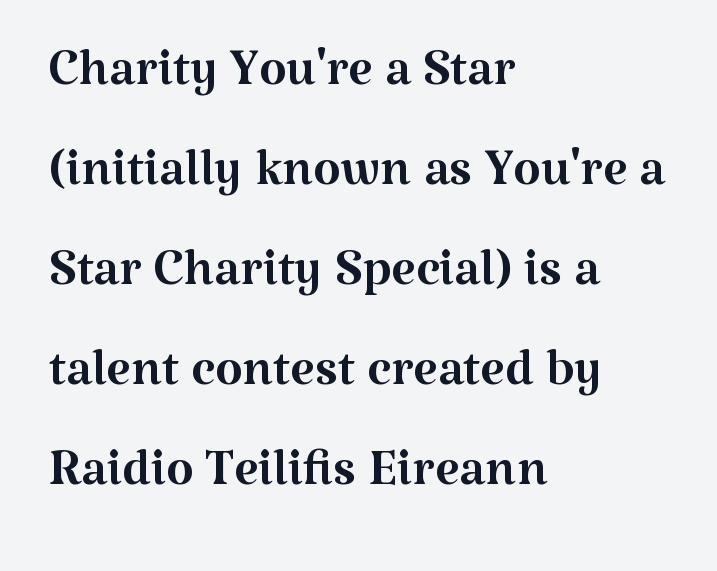
{"serif": "yes", "italic": "no", "bold": "no", "weight": "regular", "width": "normal", "stroke_contrast": "medium", "x_height": "medium", "monospaced": "no", "underline": "no", "align": "left", "line_spacing": "normal", "line_spacing_ratio": 1.41, "letter_spacing": "normal", "letter_spacing_em": 0.0, "glyph_px": 71}
